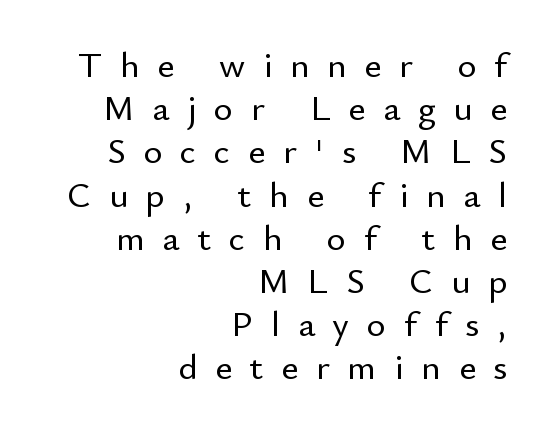
You can tell from the bare stems that sans-serif type was used. A typesetter would call this heavily tracked-out type. Compared with a flush-left layout, this one pins lines to the opposite, right side. A bare baseline throughout the passage. Spacing verdict: proportional, widths tailored to each character. The typography opts for an upright posture over an oblique one.
